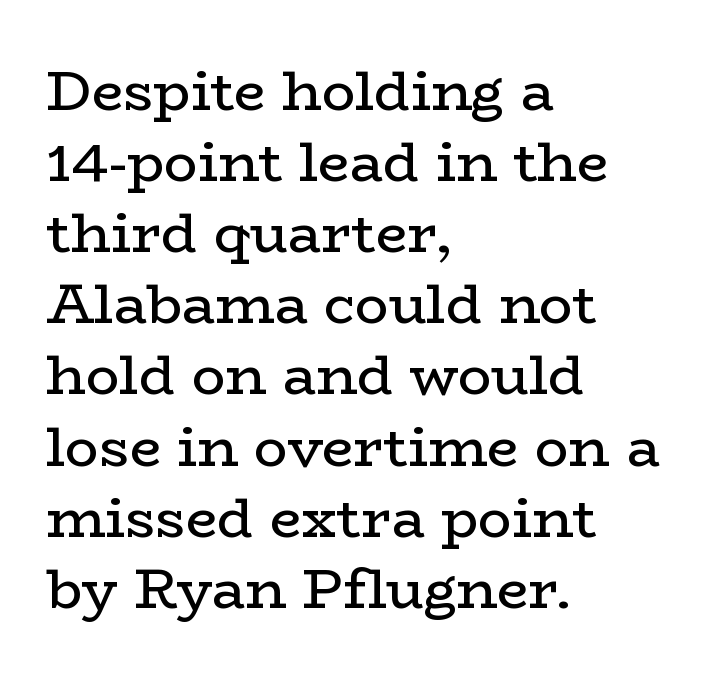
What stands out about the letter spacing? Nothing — it is the standard amount. Italic? Not at all — the glyphs are vertical. Short and long lines alike share a common starting point at left. Plain, unruled lines of type. Typographically, this falls in the serif category. The passage shown is typed in a proportional face where columns would drift.
